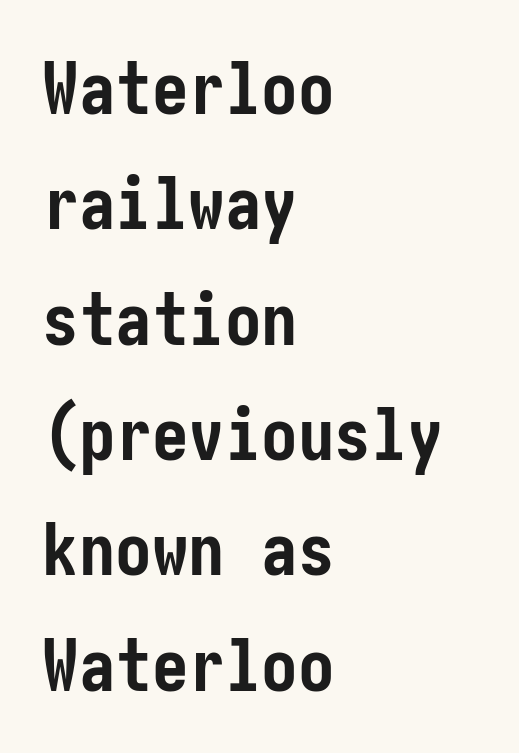
Q: Is the text bold? A: Yes.
Q: Is the text italic (slanted)? A: No, it is upright.
Q: Is the typeface a serif or a sans-serif typeface? A: Sans-serif.
Q: Is the text underlined? A: No.
Q: How is the paragraph aligned? A: Left-aligned.
Q: Is the spacing between letters normal or unusually wide? A: Normal.
Q: Is the spacing between lines tight, normal or loose? A: Normal.
Q: Width (condensed, normal, or wide)? A: Condensed.
Q: Stroke contrast? A: Low.
Q: x-height? A: Medium.
